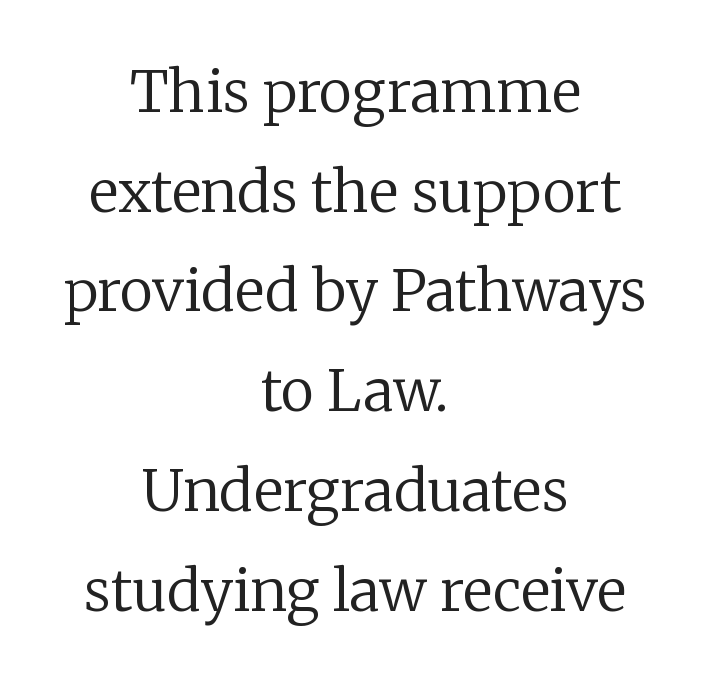
Q: Is the text bold? A: No.
Q: Is the text italic (slanted)? A: No, it is upright.
Q: Is the typeface a serif or a sans-serif typeface? A: Serif.
Q: Is the text underlined? A: No.
Q: How is the paragraph aligned? A: Centered.
Q: Is the spacing between letters normal or unusually wide? A: Normal.
Q: Width (condensed, normal, or wide)? A: Normal.
Q: Stroke contrast? A: Low.
Q: x-height? A: Medium.
Q: Monospaced? A: No.
